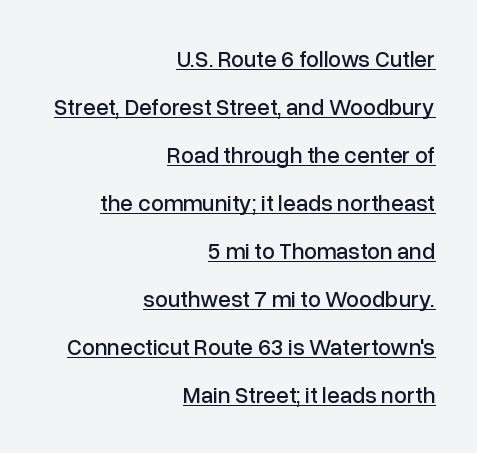
{"italic": "no", "underline": "yes", "align": "right", "line_spacing": "loose", "line_spacing_ratio": 2.09, "letter_spacing": "normal", "letter_spacing_em": 0.0, "glyph_px": 23}
